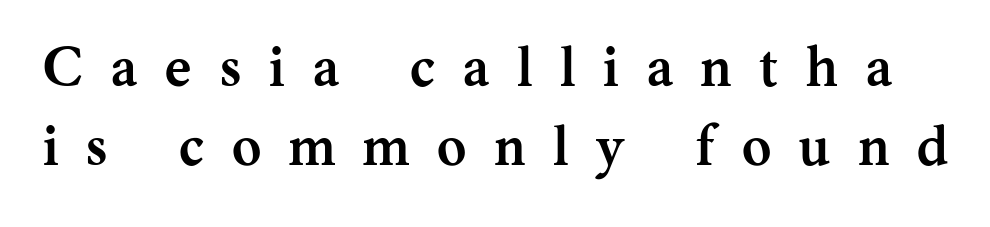
{"serif": "yes", "italic": "no", "bold": "yes", "weight": "semibold", "width": "normal", "stroke_contrast": "medium", "x_height": "medium", "monospaced": "no", "underline": "no", "line_spacing": "normal", "line_spacing_ratio": 1.41, "letter_spacing": "wide", "letter_spacing_em": 0.5, "glyph_px": 56}
